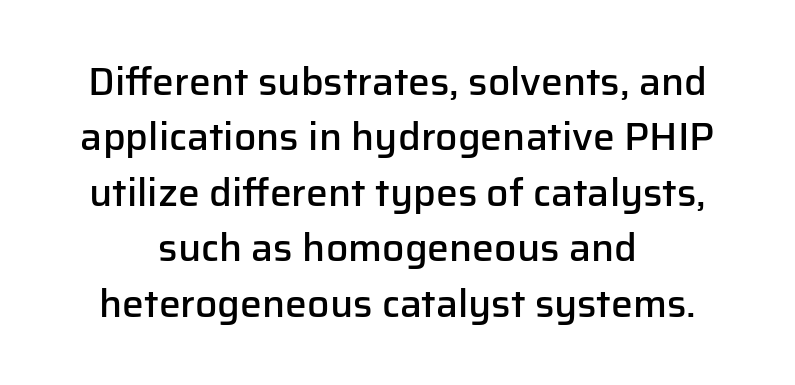
Q: Is the text bold? A: Semi-bold.
Q: Is the text italic (slanted)? A: No, it is upright.
Q: Is the typeface a serif or a sans-serif typeface? A: Sans-serif.
Q: Is the text underlined? A: No.
Q: How is the paragraph aligned? A: Centered.
Q: Is the spacing between letters normal or unusually wide? A: Normal.
Q: Is the spacing between lines tight, normal or loose? A: Normal.
Q: Width (condensed, normal, or wide)? A: Normal.
Q: Stroke contrast? A: Low.
Q: x-height? A: Medium.
Q: Monospaced? A: No.
